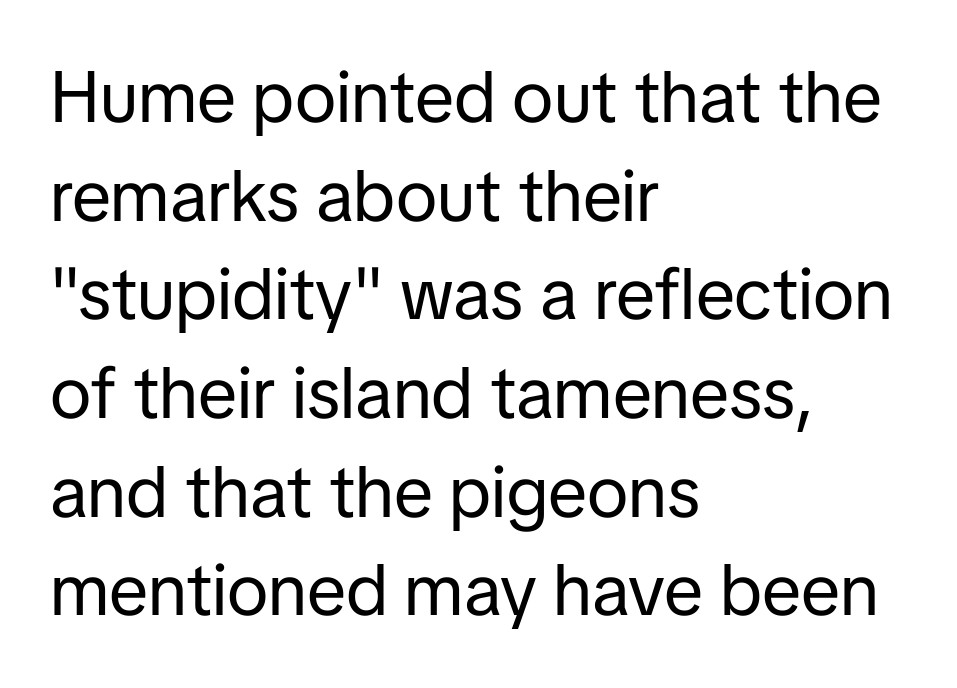
Q: Is the text bold? A: No.
Q: Is the text italic (slanted)? A: No, it is upright.
Q: Is the typeface a serif or a sans-serif typeface? A: Sans-serif.
Q: Is the text underlined? A: No.
Q: How is the paragraph aligned? A: Left-aligned.
Q: Is the spacing between letters normal or unusually wide? A: Normal.
Q: Is the spacing between lines tight, normal or loose? A: Normal.
Q: Width (condensed, normal, or wide)? A: Normal.
Q: Stroke contrast? A: Low.
Q: x-height? A: Medium.
Q: Monospaced? A: No.
